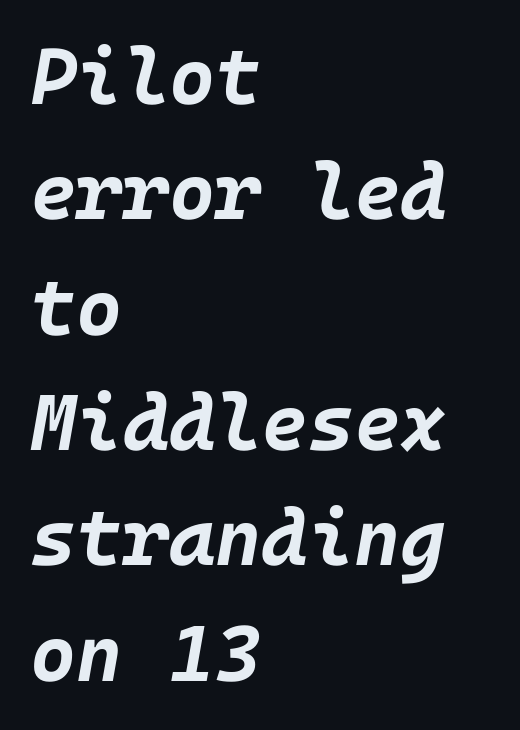
Q: Is the text bold? A: Yes.
Q: Is the text italic (slanted)? A: Yes, it leans right by about 10 degrees.
Q: Is the text underlined? A: No.
Q: How is the paragraph aligned? A: Left-aligned.
Q: Is the spacing between letters normal or unusually wide? A: Normal.
Q: Is the spacing between lines tight, normal or loose? A: Normal.
Q: Width (condensed, normal, or wide)? A: Normal.
Q: Stroke contrast? A: Low.
Q: x-height? A: Large.
